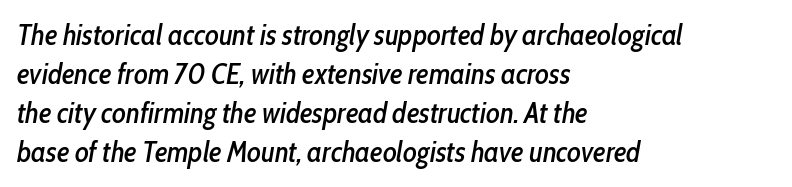
The image shows 29 px condensed type, italic (leaning right); set left-aligned, normal line spacing (1.34x), normal letter spacing, not underlined; low stroke contrast and a medium x-height.
